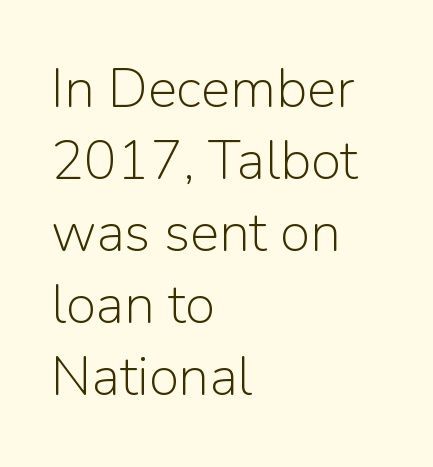
Nope, not italic — everything's standing straight. No word sits above an underline. Each letter keeps its own natural width here, so spacing adapts to shape. Line beginnings align vertically; line endings do not.
